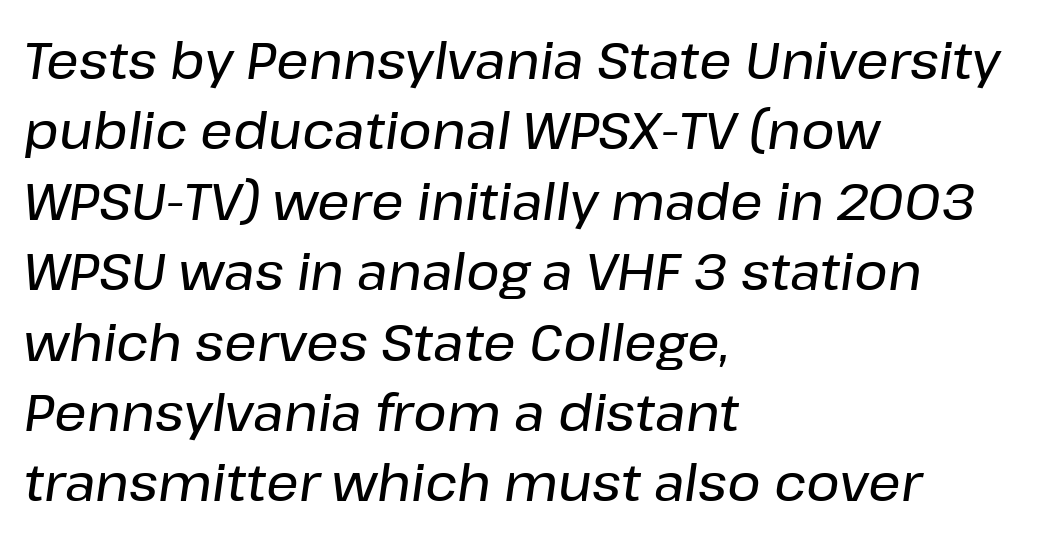
{"italic": "yes", "lean": "right", "slant_degrees": 8, "width": "normal", "stroke_contrast": "low", "x_height": "medium", "monospaced": "no", "underline": "no", "align": "left", "line_spacing": "normal", "line_spacing_ratio": 1.38, "letter_spacing": "normal", "letter_spacing_em": 0.0, "glyph_px": 51}
